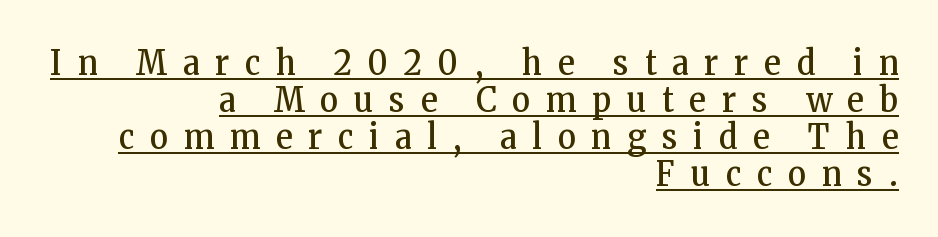
Substantial extra tracking has been applied to these lines. Varying glyph widths throughout — classic text-font behaviour. Nothing heavy about these letters — not bold at all. Note: serifs present on the glyphs. Line endings align vertically; line beginnings do not. The type sits square on the baseline with zero lean.
